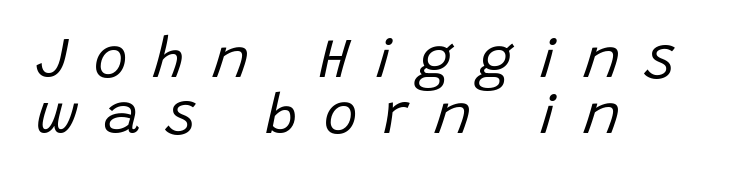
Q: Is the text bold? A: No.
Q: Is the text italic (slanted)? A: Yes, it leans right by about 15 degrees.
Q: Is the text underlined? A: No.
Q: How is the paragraph aligned? A: Left-aligned.
Q: Is the spacing between letters normal or unusually wide? A: Unusually wide.
Q: Is the spacing between lines tight, normal or loose? A: Tight.
Q: Width (condensed, normal, or wide)? A: Normal.
Q: Stroke contrast? A: Low.
Q: x-height? A: Large.
Q: Monospaced? A: No.
